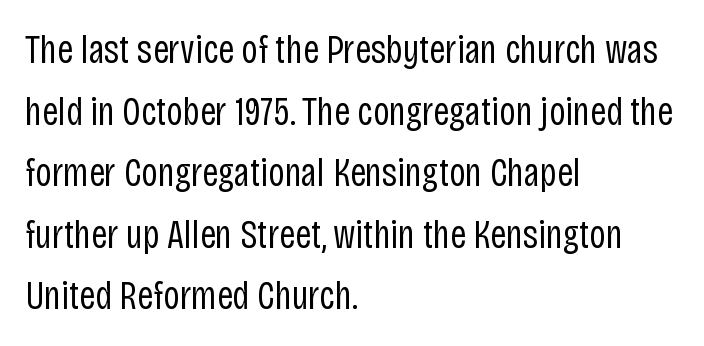
{"serif": "no", "italic": "no", "bold": "no", "weight": "regular", "width": "condensed", "stroke_contrast": "low", "x_height": "large", "monospaced": "no", "underline": "no", "align": "left", "line_spacing": "normal", "line_spacing_ratio": 1.54, "letter_spacing": "normal", "letter_spacing_em": 0.0, "glyph_px": 40}
